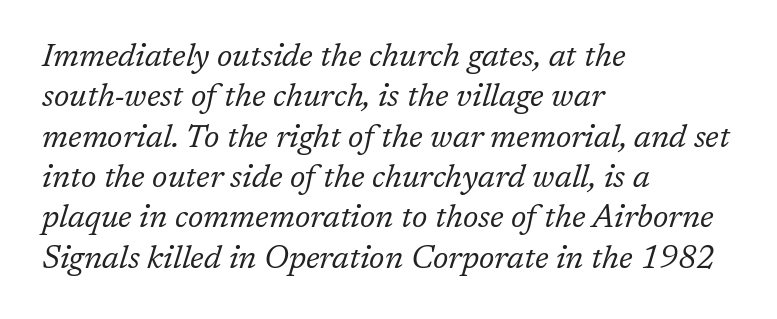
{"serif": "yes", "italic": "yes", "lean": "right", "slant_degrees": 17, "bold": "no", "weight": "regular", "width": "normal", "stroke_contrast": "low", "x_height": "medium", "monospaced": "no", "underline": "no", "align": "left", "line_spacing": "normal", "line_spacing_ratio": 1.26, "letter_spacing": "normal", "letter_spacing_em": 0.0, "glyph_px": 32}
